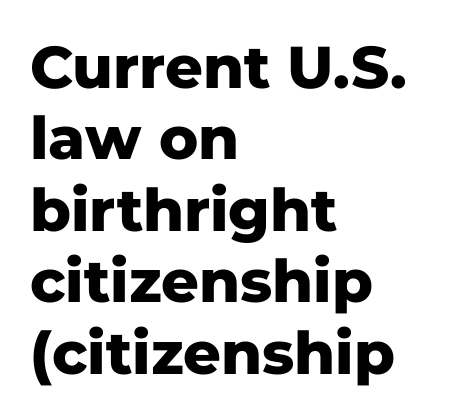
Q: Is the text bold? A: Yes.
Q: Is the text italic (slanted)? A: No, it is upright.
Q: Is the typeface a serif or a sans-serif typeface? A: Sans-serif.
Q: Is the text underlined? A: No.
Q: How is the paragraph aligned? A: Left-aligned.
Q: Is the spacing between letters normal or unusually wide? A: Normal.
Q: Width (condensed, normal, or wide)? A: Normal.
Q: Stroke contrast? A: Low.
Q: x-height? A: Medium.
Q: Monospaced? A: No.
